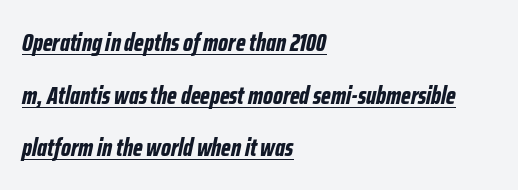
{"italic": "yes", "lean": "right", "slant_degrees": 12, "bold": "yes", "underline": "yes", "align": "left", "line_spacing": "loose", "line_spacing_ratio": 2.11, "letter_spacing": "normal", "letter_spacing_em": 0.0, "glyph_px": 25}
